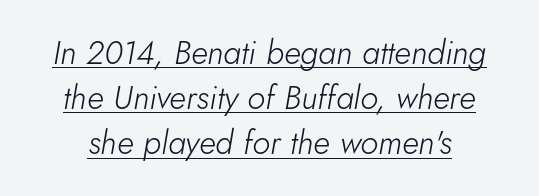
The image shows 33 px light type, italic (leaning right); set normal line spacing (1.37x), normal letter spacing, underlined; low stroke contrast and a small x-height.
